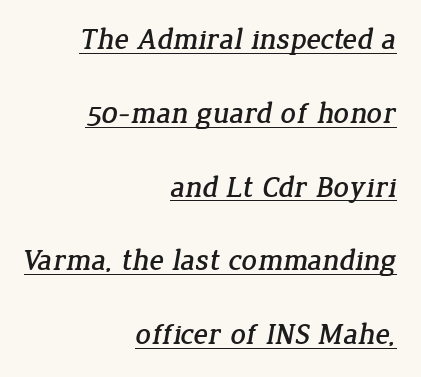
These lines are composed in type with serifs. Alignment: flush right. Tracking here is standard; glyphs follow each other at the usual distance. Character widths vary here, with narrow letters taking less room than wide ones.
